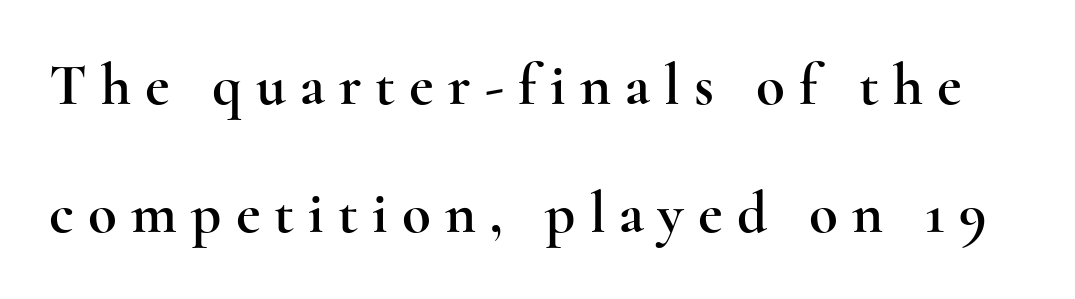
Q: Is the text italic (slanted)? A: No, it is upright.
Q: Is the typeface a serif or a sans-serif typeface? A: Serif.
Q: Is the text underlined? A: No.
Q: Is the spacing between letters normal or unusually wide? A: Unusually wide.
Q: Is the spacing between lines tight, normal or loose? A: Loose.
Q: Width (condensed, normal, or wide)? A: Wide.
Q: x-height? A: Small.
Q: Monospaced? A: No.
